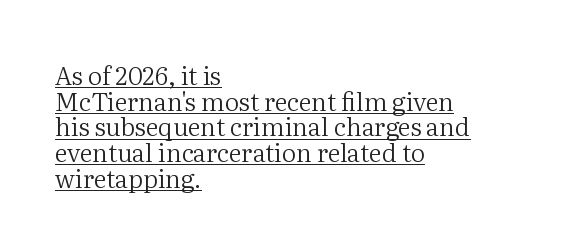
Do the letters lean? They stand straight. The passage is arranged the way most books set body copy — flush left. The characters are drawn with everyday or finer stroke widths. Glyph-to-glyph distance matches everyday printed text. Honestly, the underline is the first thing you notice here.
